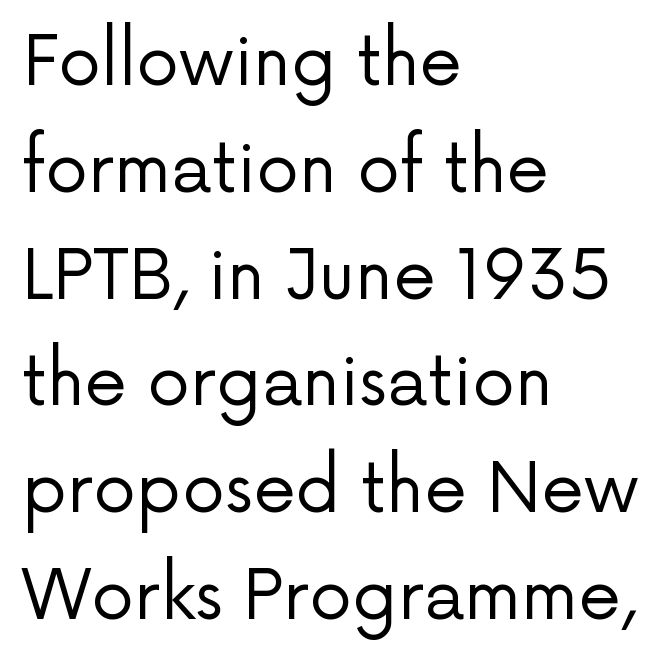
Q: Is the text bold? A: No.
Q: Is the text italic (slanted)? A: No, it is upright.
Q: Is the typeface a serif or a sans-serif typeface? A: Sans-serif.
Q: Is the text underlined? A: No.
Q: How is the paragraph aligned? A: Left-aligned.
Q: Is the spacing between letters normal or unusually wide? A: Normal.
Q: Is the spacing between lines tight, normal or loose? A: Normal.
Q: Width (condensed, normal, or wide)? A: Normal.
Q: Stroke contrast? A: Low.
Q: x-height? A: Medium.
Q: Monospaced? A: No.
